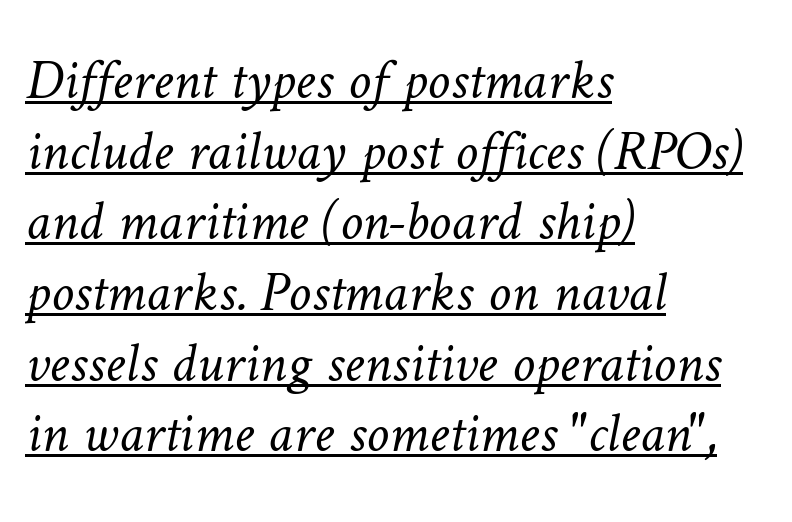
Q: Is the text bold? A: No.
Q: Is the text underlined? A: Yes.
Q: How is the paragraph aligned? A: Left-aligned.
Q: Is the spacing between letters normal or unusually wide? A: Normal.
Q: Width (condensed, normal, or wide)? A: Normal.
Q: Stroke contrast? A: Low.
Q: x-height? A: Medium.
Q: Monospaced? A: No.
